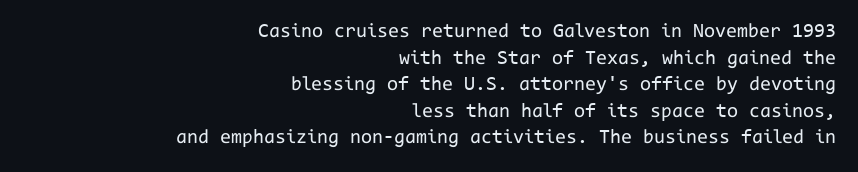
If you drew a ruler down the right edge, every line would touch it. Does the leading feel generous? No, just average. These lines keep a tight, regular rhythm from letter to letter. Check the space under the baseline: it is left empty. Summary of weight: not heavy and not bold.
